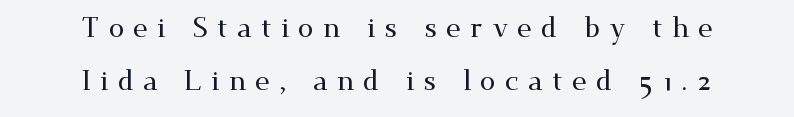
The image shows 28 px wide serif type, upright; set centered, loose line spacing (1.91x), unusually wide letter spacing (+0.33 em), not underlined; medium stroke contrast and a small x-height.
